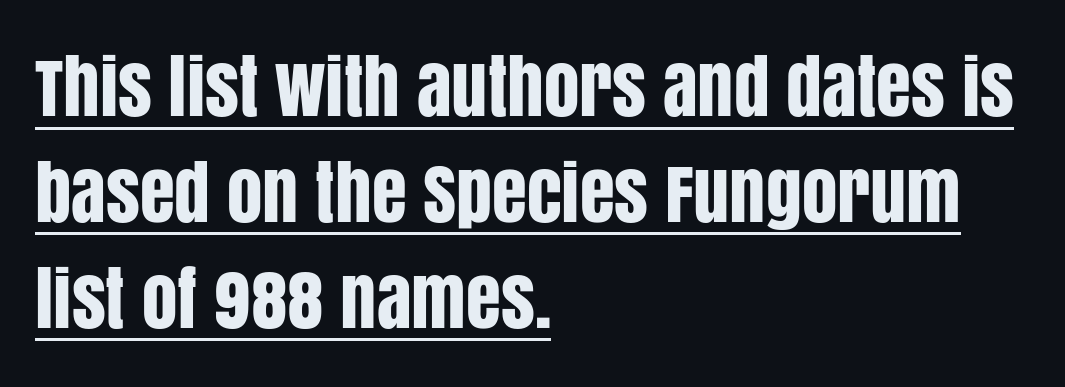
Q: Is the text italic (slanted)? A: No, it is upright.
Q: Is the typeface a serif or a sans-serif typeface? A: Sans-serif.
Q: Is the text underlined? A: Yes.
Q: How is the paragraph aligned? A: Left-aligned.
Q: Is the spacing between letters normal or unusually wide? A: Normal.
Q: Is the spacing between lines tight, normal or loose? A: Normal.
Q: Width (condensed, normal, or wide)? A: Condensed.
Q: Stroke contrast? A: Low.
Q: x-height? A: Large.
Q: Monospaced? A: No.
